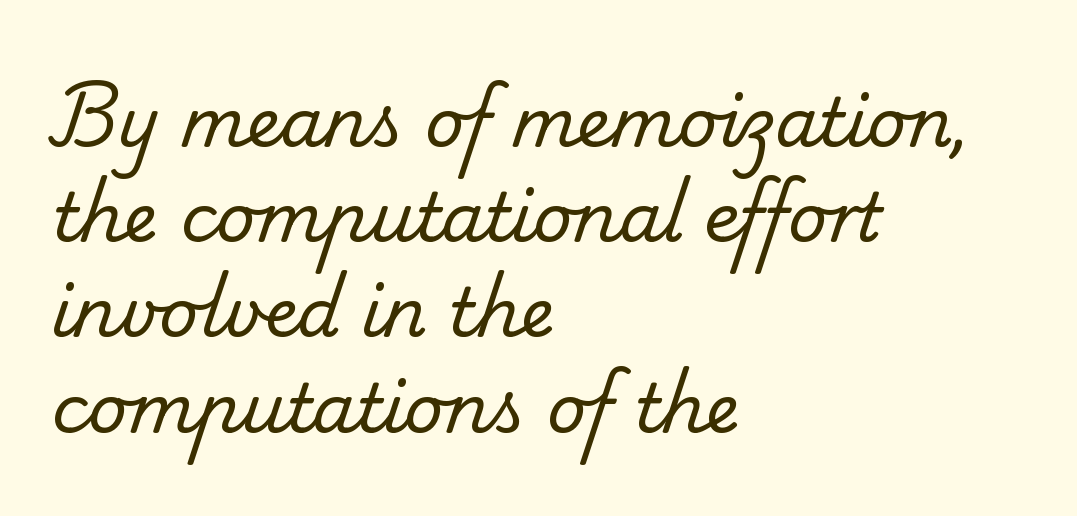
Q: Is the text bold? A: No.
Q: Is the typeface a serif or a sans-serif typeface? A: Serif.
Q: Is the text underlined? A: No.
Q: How is the paragraph aligned? A: Left-aligned.
Q: Is the spacing between letters normal or unusually wide? A: Normal.
Q: Is the spacing between lines tight, normal or loose? A: Normal.
Q: Width (condensed, normal, or wide)? A: Normal.
Q: Stroke contrast? A: Low.
Q: x-height? A: Small.
Q: Monospaced? A: No.
